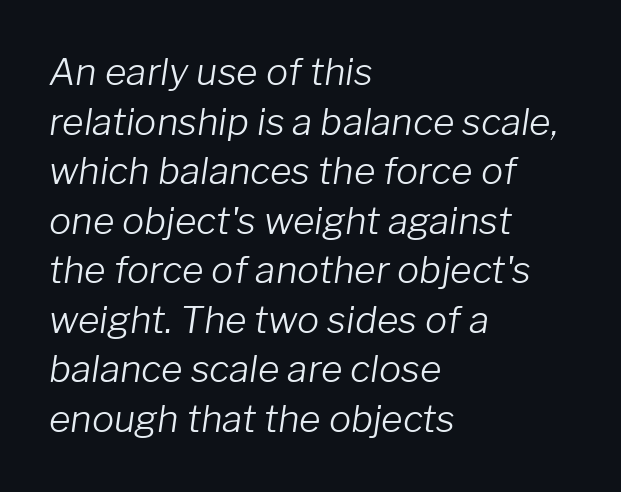
The image shows 37 px light type, italic (leaning right); set left-aligned, normal line spacing (1.34x), normal letter spacing, not underlined; low stroke contrast and a medium x-height.
